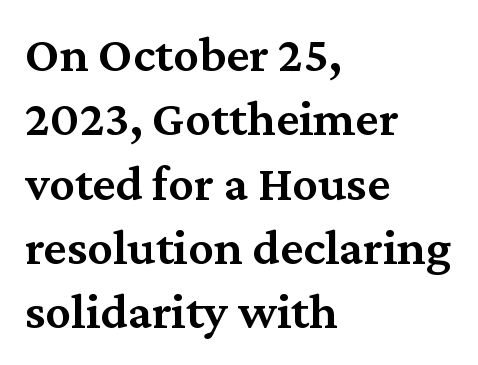
The image shows 51 px semibold serif type, upright; set left-aligned, normal line spacing (1.26x), normal letter spacing, not underlined; medium stroke contrast and a medium x-height.
